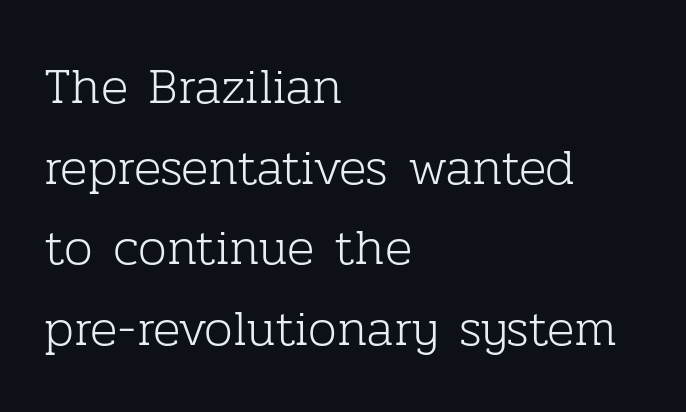
Q: Is the text bold? A: No.
Q: Is the text italic (slanted)? A: No, it is upright.
Q: Is the typeface a serif or a sans-serif typeface? A: Serif.
Q: Is the text underlined? A: No.
Q: How is the paragraph aligned? A: Left-aligned.
Q: Is the spacing between letters normal or unusually wide? A: Normal.
Q: Is the spacing between lines tight, normal or loose? A: Normal.
Q: Width (condensed, normal, or wide)? A: Normal.
Q: Stroke contrast? A: Low.
Q: x-height? A: Medium.
Q: Monospaced? A: No.
